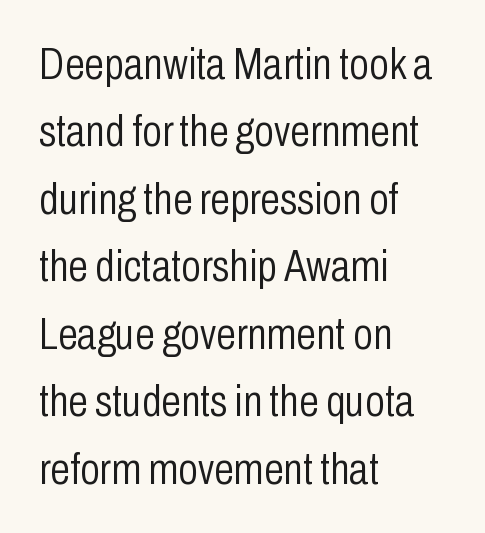
The image shows 45 px light, condensed sans-serif type, upright; set left-aligned, normal line spacing (1.5x), normal letter spacing, not underlined; low stroke contrast and a medium x-height.
